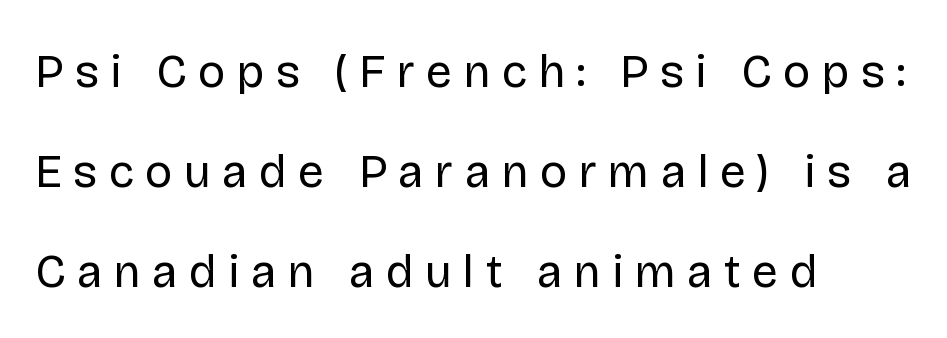
The image shows 46 px regular-weight sans-serif type, upright; set left-aligned, loose line spacing (2.17x), unusually wide letter spacing (+0.25 em), not underlined; low stroke contrast and a large x-height.
